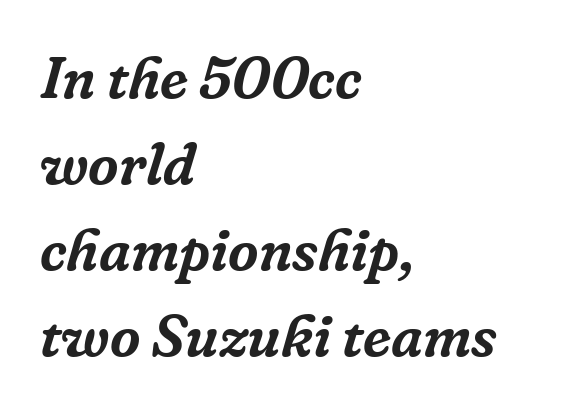
{"serif": "yes", "italic": "yes", "lean": "right", "slant_degrees": 16, "width": "normal", "stroke_contrast": "low", "x_height": "medium", "monospaced": "no", "underline": "no", "align": "left", "line_spacing": "normal", "line_spacing_ratio": 1.46, "letter_spacing": "normal", "letter_spacing_em": 0.0, "glyph_px": 59}
